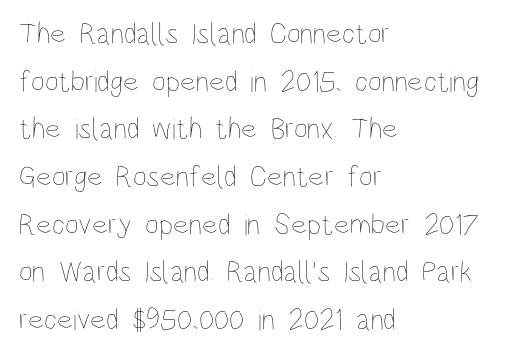
{"italic": "no", "bold": "no", "weight": "thin", "width": "condensed", "stroke_contrast": "low", "x_height": "large", "monospaced": "no", "underline": "no", "align": "left", "line_spacing": "normal", "line_spacing_ratio": 1.59, "letter_spacing": "normal", "letter_spacing_em": 0.0, "glyph_px": 30}
